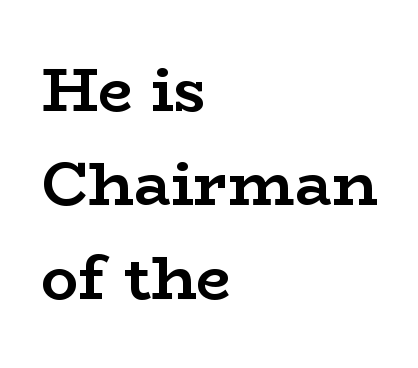
The image shows 62 px semibold, wide serif type, upright; set left-aligned, normal line spacing (1.52x), normal letter spacing, not underlined; low stroke contrast and a medium x-height.
